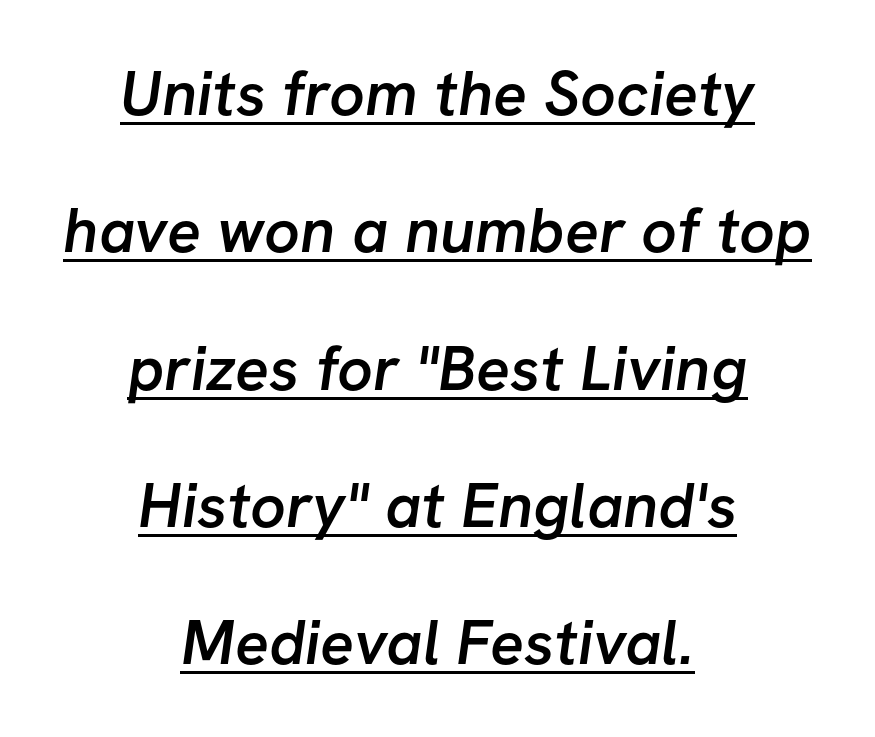
Q: Is the text bold? A: Semi-bold.
Q: Is the typeface a serif or a sans-serif typeface? A: Sans-serif.
Q: Is the text underlined? A: Yes.
Q: How is the paragraph aligned? A: Centered.
Q: Is the spacing between letters normal or unusually wide? A: Normal.
Q: Is the spacing between lines tight, normal or loose? A: Loose.
Q: Width (condensed, normal, or wide)? A: Normal.
Q: Stroke contrast? A: Low.
Q: x-height? A: Medium.
Q: Monospaced? A: No.
